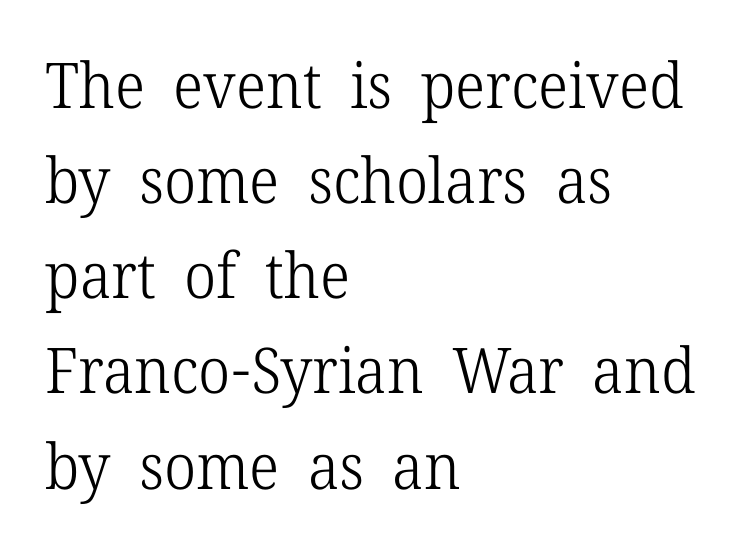
{"serif": "yes", "italic": "no", "bold": "no", "weight": "light", "width": "normal", "stroke_contrast": "low", "x_height": "medium", "monospaced": "no", "underline": "no", "align": "left", "line_spacing": "normal", "line_spacing_ratio": 1.51, "letter_spacing": "normal", "letter_spacing_em": 0.0, "glyph_px": 63}
